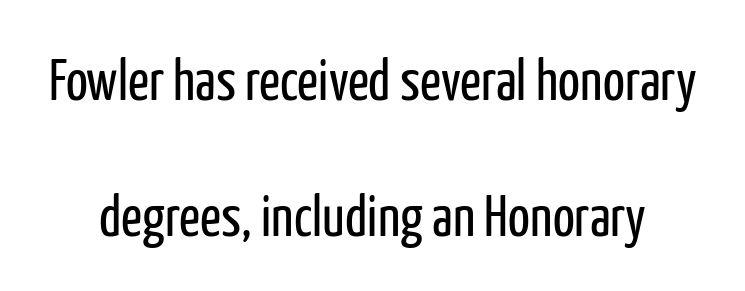
{"serif": "no", "italic": "no", "bold": "no", "weight": "regular", "width": "condensed", "stroke_contrast": "low", "x_height": "medium", "monospaced": "no", "underline": "no", "line_spacing": "loose", "line_spacing_ratio": 2.35, "letter_spacing": "normal", "letter_spacing_em": 0.0, "glyph_px": 58}
